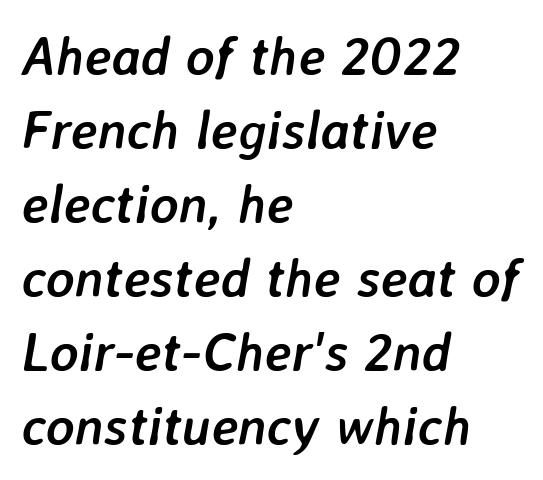
The image shows 54 px semibold type, italic (leaning right); set left-aligned, normal line spacing (1.37x), normal letter spacing, not underlined; low stroke contrast and a medium x-height.
